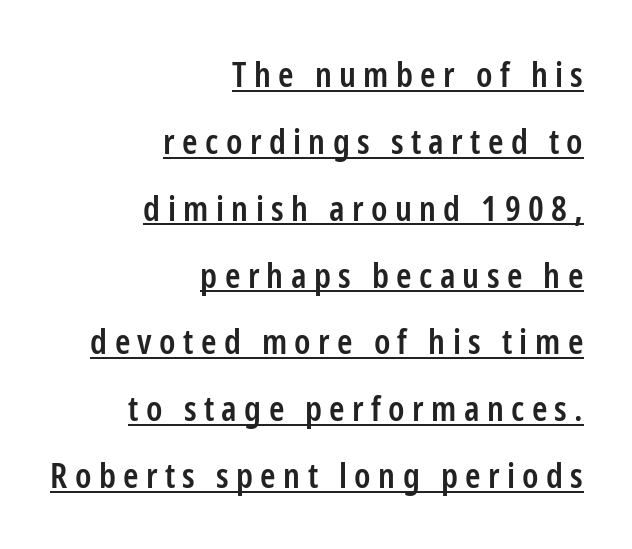
The image shows 35 px semibold, condensed sans-serif type, upright; set right-aligned, loose line spacing (1.91x), unusually wide letter spacing (+0.21 em), underlined; low stroke contrast and a medium x-height.
